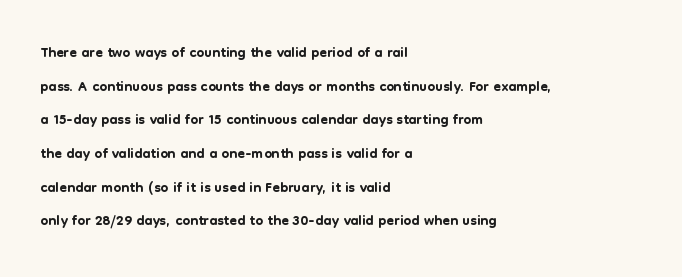
The image shows 22 px text type, upright; set left-aligned, normal line spacing (1.53x), normal letter spacing, not underlined.
